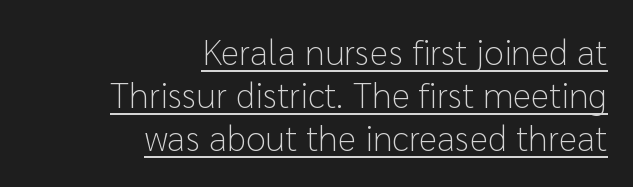
{"serif": "no", "italic": "no", "bold": "no", "weight": "light", "width": "normal", "stroke_contrast": "low", "x_height": "medium", "monospaced": "no", "underline": "yes", "align": "right", "line_spacing_ratio": 1.2, "letter_spacing": "normal", "letter_spacing_em": 0.0, "glyph_px": 36}
